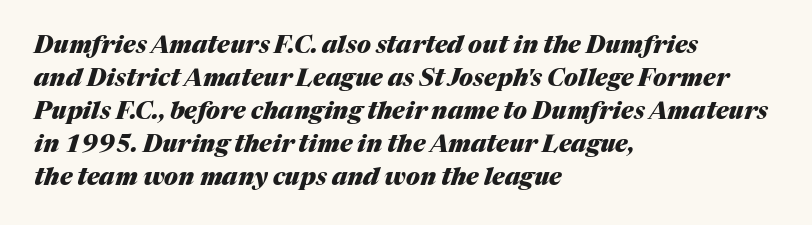
A typesetter would mark this as italic. Rule under the text: the space is simply empty. No extra tracking has been applied to these lines. What weight is shown? A full bold with thick strokes. This sample is left-justified, so line endings fall wherever the words run out.
